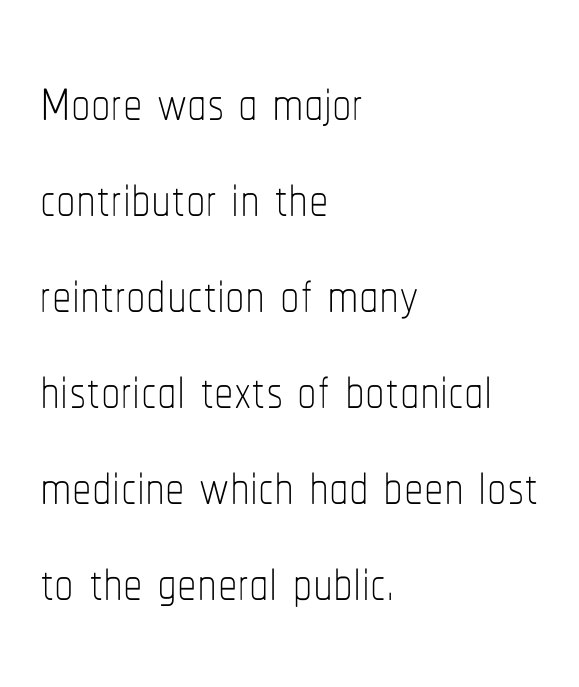
Is the letter spacing exaggerated? No — it looks like the ordinary default. These lines stack with their left ends in a neat column. Do the characters align in a grid? No, the font is proportional. Words float on clear page, feet unadorned. The letters stand straight up with perfectly vertical stems.
